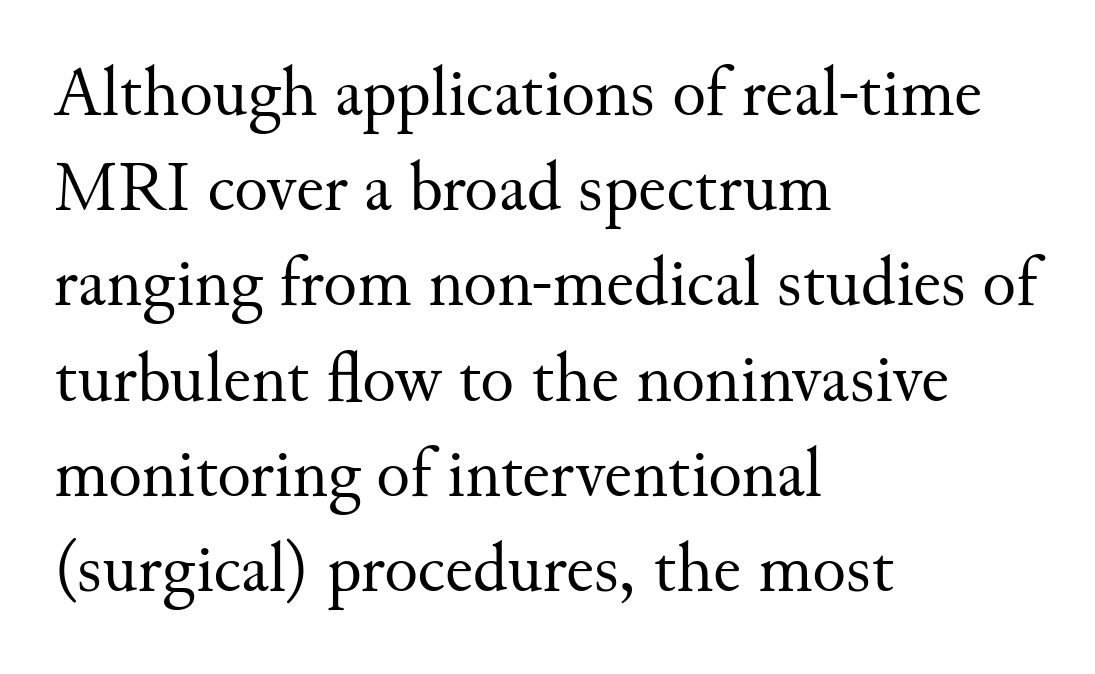
These lines stack with their left ends in a neat column. Stems and bowls with no extra thickness — not bold. Compared with typical body copy, the letter spacing here is the same. A roman cut, with each character standing at attention. Think of a printed novel: that variable character pitch is what you see here.
